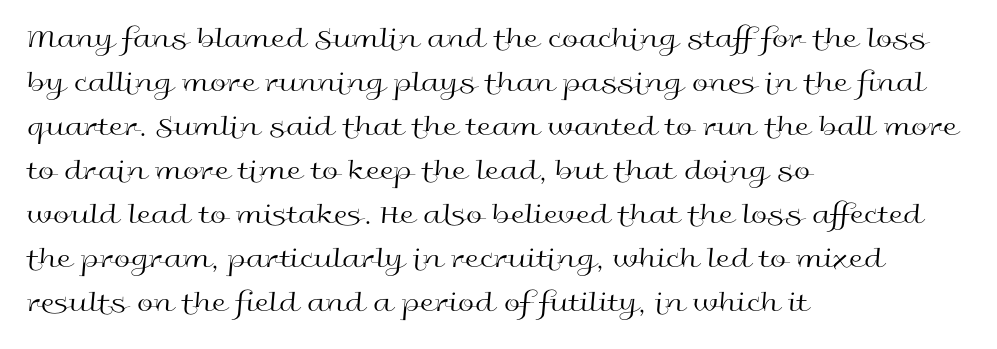
{"serif": "no", "italic": "no", "bold": "no", "weight": "regular", "width": "wide", "x_height": "medium", "monospaced": "no", "underline": "no", "align": "left", "line_spacing": "normal", "line_spacing_ratio": 1.52, "letter_spacing": "normal", "letter_spacing_em": 0.0, "glyph_px": 29}
